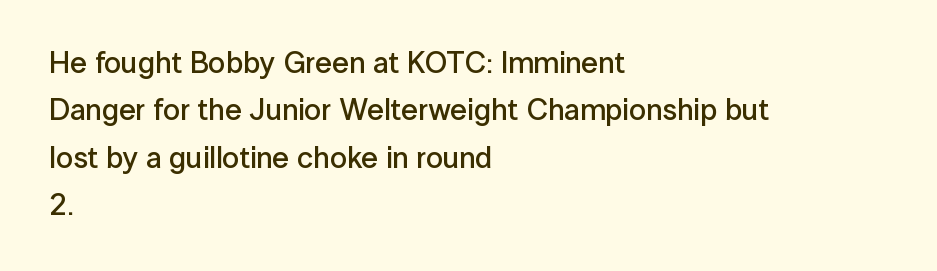
The image shows 30 px semibold sans-serif type, upright; set left-aligned, normal line spacing (1.58x), normal letter spacing, not underlined; low stroke contrast and a medium x-height.
